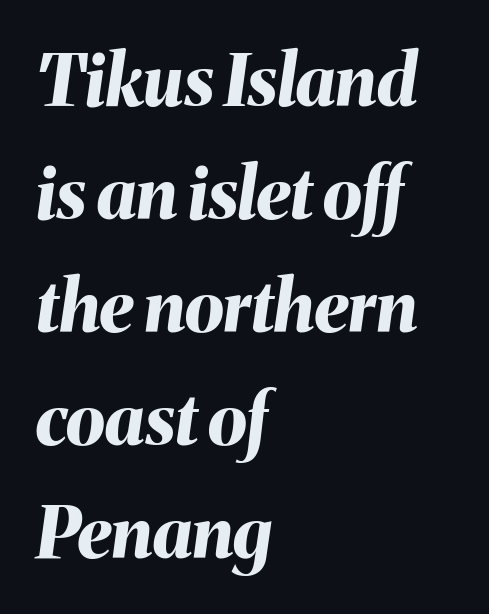
Tracking here is standard; glyphs follow each other at the usual distance. The letters advance in unequal steps, a hallmark of proportional type. Any mark beneath the type? The region is blank. Notice how thick the strokes are: this is what a full bold looks like. Honestly, the row spacing looks completely unremarkable.
